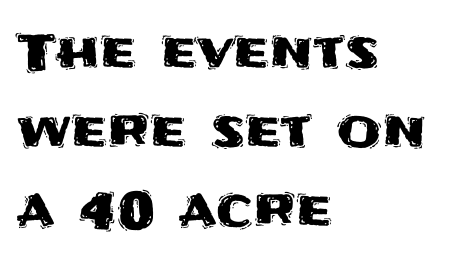
Rule under the text: the space is simply empty. Tracking here is standard; glyphs follow each other at the usual distance. This sample has the flowing, uneven cadence of proportional lettering. Layout note: lines flush left. Line spacing here is normal. The type family on display is of the sans-serif kind.
